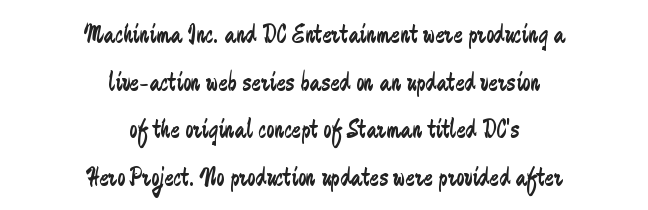
The image shows 28 px regular-weight, condensed sans-serif type; set centered, normal line spacing (1.7x), normal letter spacing, not underlined; low stroke contrast and a medium x-height.
